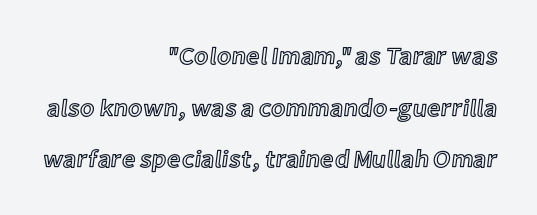
Q: Is the text italic (slanted)? A: Yes.
Q: Is the text underlined? A: No.
Q: How is the paragraph aligned? A: Right-aligned.
Q: Is the spacing between letters normal or unusually wide? A: Normal.
Q: Is the spacing between lines tight, normal or loose? A: Loose.
